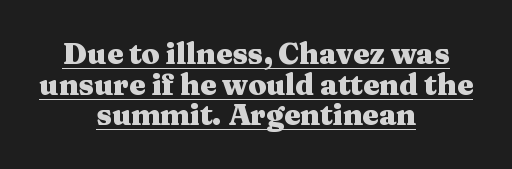
The image shows 29 px heavy, wide serif type, upright; set centered, tight line spacing (1.06x), normal letter spacing, underlined; medium stroke contrast and a medium x-height.
